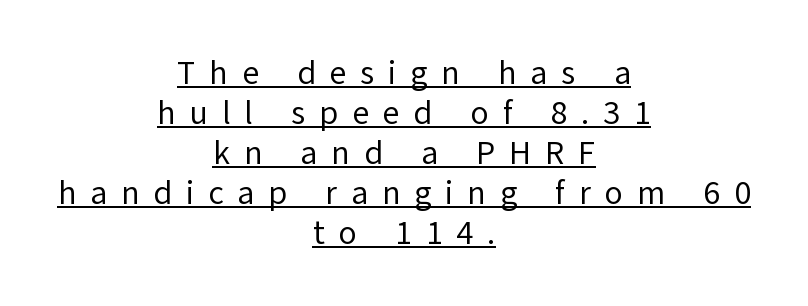
Note the varied advance widths — an 'i' is clearly narrower than an 'm'. The typeface has the unassuming heft of standard copy or less. A student would call this center alignment; a typographer would say set centered. What decoration does the sample have? An underline.
